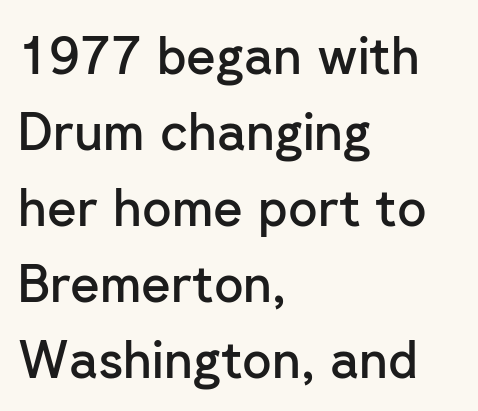
The face used here is a sans, in the tradition of grotesques and geometrics. Glyph-to-glyph distance matches everyday printed text. Quick note: underline off. The paragraph shown leans on its left margin. Summary of weight: moderately heavy, a semibold.
